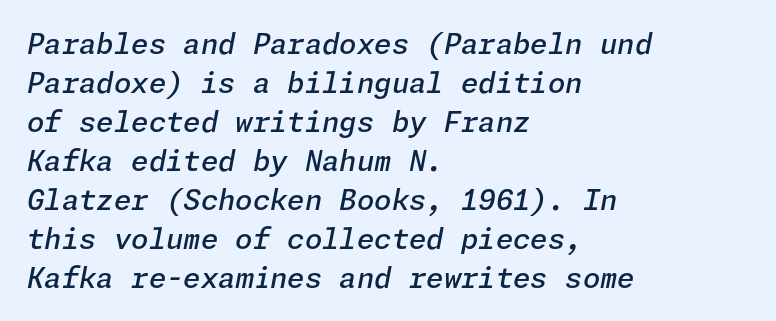
In terms of letterspacing, this is plain default setting. Reading down the block, your eye returns to a fixed left position each line. Compared with an ordinary text face, these strokes are moderately heavier — a semibold. The whole block is typeset with a tilt.
